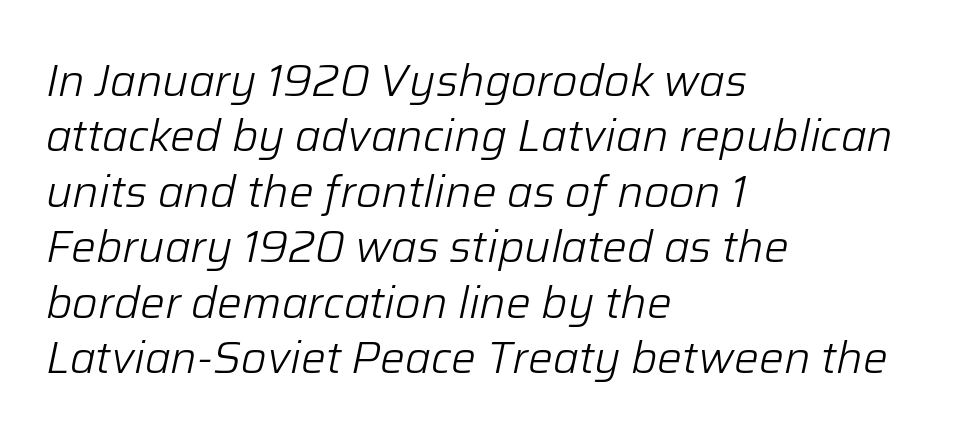
The image shows 44 px light type, italic (leaning right); set left-aligned, normal line spacing (1.26x), normal letter spacing, not underlined; low stroke contrast and a medium x-height.
